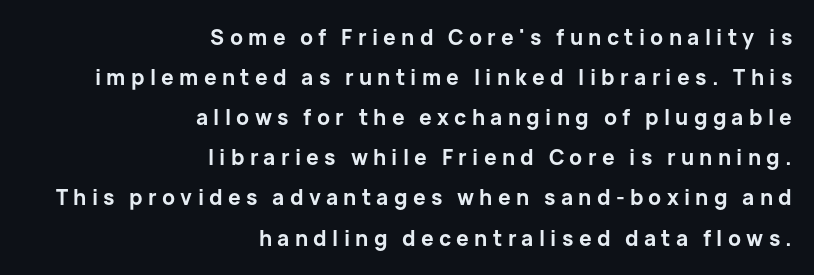
The image shows 21 px bold type, upright; set right-aligned, loose line spacing (1.91x), unusually wide letter spacing (+0.25 em), not underlined.
